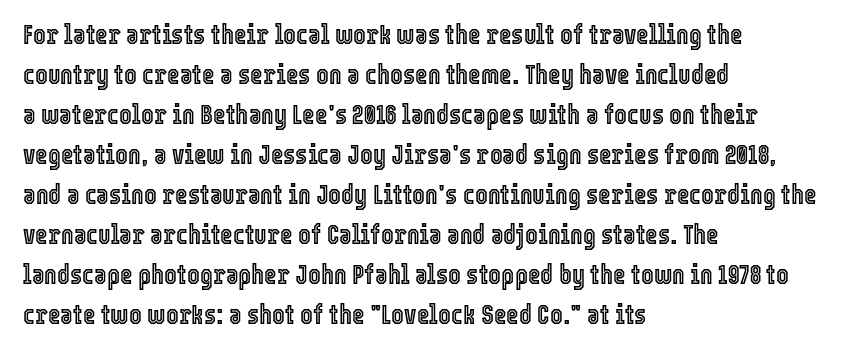
{"italic": "no", "underline": "no", "align": "left", "line_spacing": "normal", "line_spacing_ratio": 1.48, "letter_spacing": "normal", "letter_spacing_em": 0.0, "glyph_px": 27}
